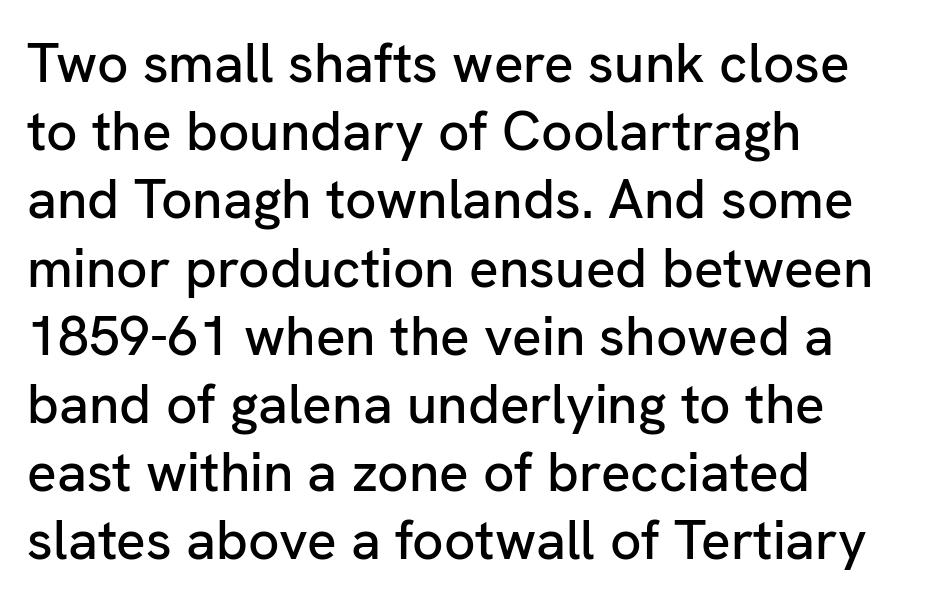
The type sits square on the baseline with zero lean. A typesetter would label this face a sans. Descenders hang freely into open space. Nothing unusual about the tracking: characters are spaced as the font intends.
